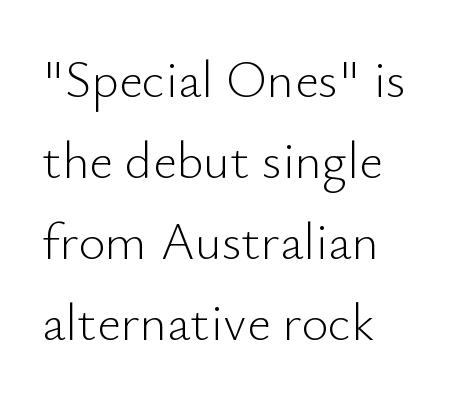
The image shows 52 px light sans-serif type, upright; set left-aligned, normal line spacing (1.56x), normal letter spacing, not underlined; low stroke contrast and a small x-height.
